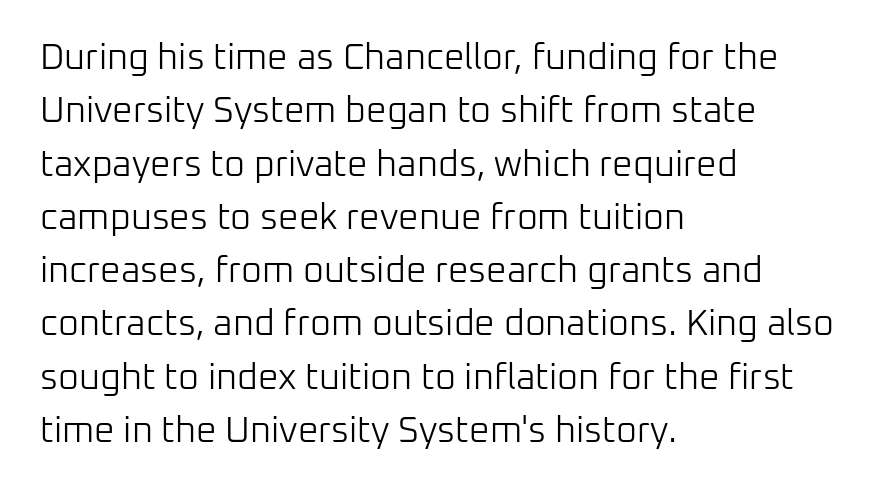
{"serif": "no", "italic": "no", "bold": "no", "weight": "light", "width": "normal", "stroke_contrast": "low", "x_height": "medium", "monospaced": "no", "underline": "no", "align": "left", "line_spacing": "normal", "line_spacing_ratio": 1.48, "letter_spacing": "normal", "letter_spacing_em": 0.0, "glyph_px": 36}
